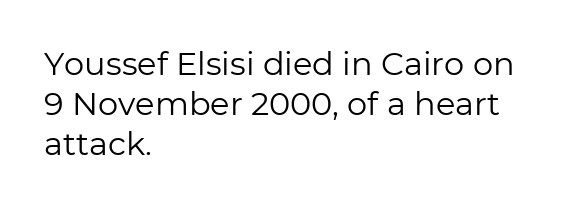
You could call the tracking neutral — neither tight nor loose. A sans-serif font was chosen for this passage. On a weight scale, this lands at 450 or below. Leading matches the norm, producing a regular column. Vertical strokes here are truly vertical. This sample has the flowing, uneven cadence of proportional lettering.
